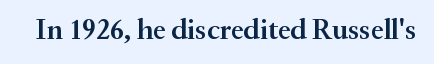
The image shows 29 px semibold serif type, upright; set normal letter spacing, not underlined; medium stroke contrast and a small x-height.
